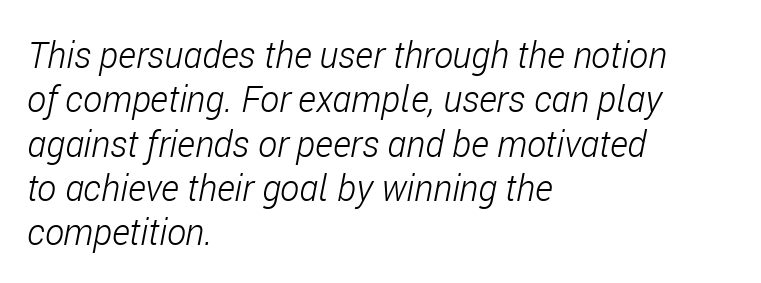
Style check: oblique. The typesetter chose a ragged-right arrangement here. Type without underlining. Stems here are at most as thick as an everyday book face.
